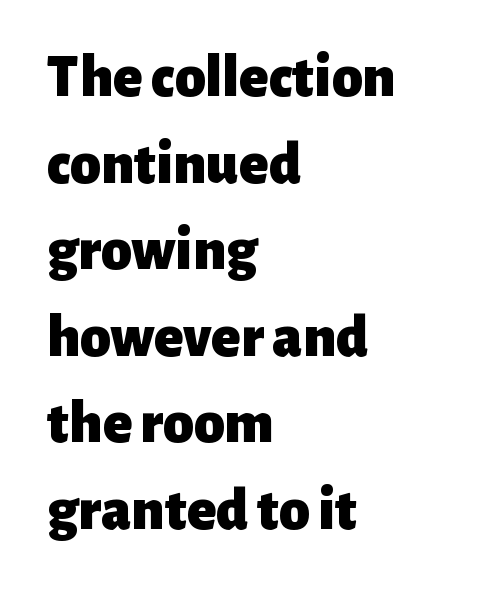
The image shows 61 px heavy sans-serif type, upright; set left-aligned, normal line spacing (1.42x), normal letter spacing, not underlined; low stroke contrast and a medium x-height.
